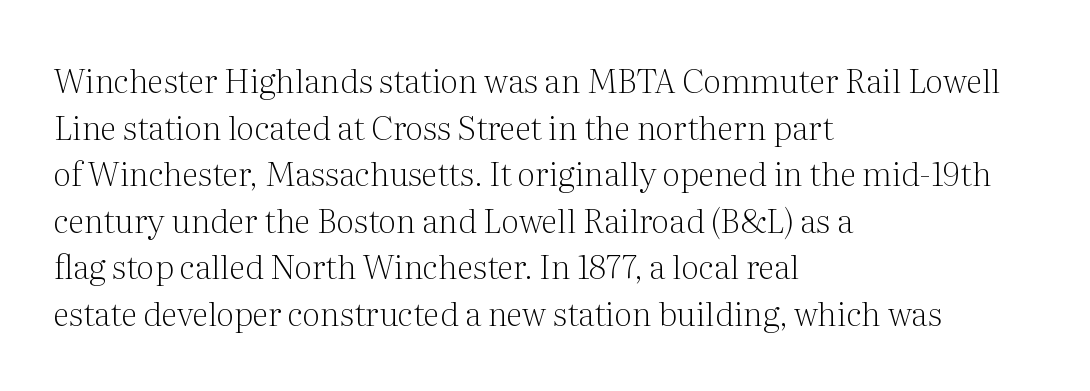
Q: Is the text bold? A: No.
Q: Is the text italic (slanted)? A: No, it is upright.
Q: Is the typeface a serif or a sans-serif typeface? A: Serif.
Q: Is the text underlined? A: No.
Q: How is the paragraph aligned? A: Left-aligned.
Q: Is the spacing between letters normal or unusually wide? A: Normal.
Q: Is the spacing between lines tight, normal or loose? A: Normal.
Q: Width (condensed, normal, or wide)? A: Normal.
Q: Stroke contrast? A: Medium.
Q: x-height? A: Medium.
Q: Monospaced? A: No.
